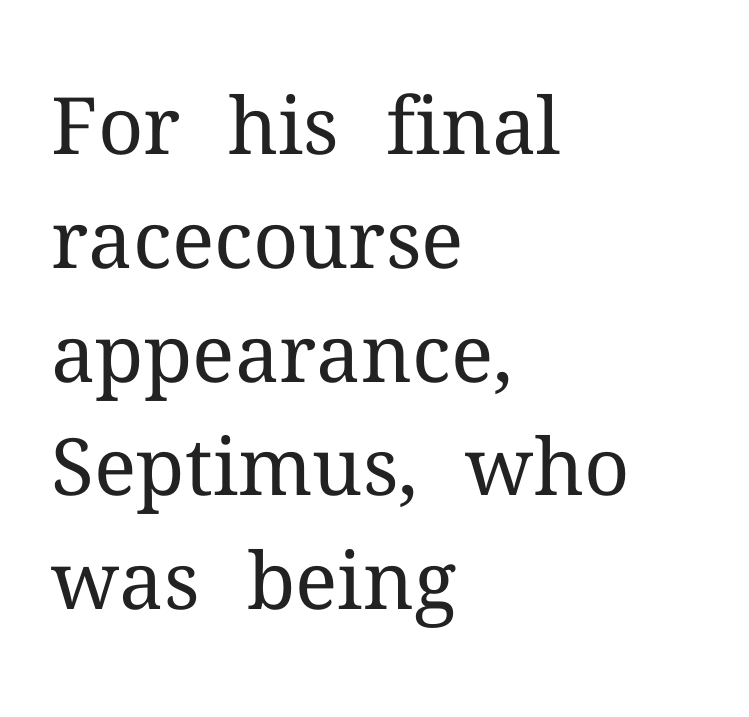
{"serif": "yes", "italic": "no", "bold": "no", "weight": "regular", "width": "normal", "stroke_contrast": "medium", "x_height": "medium", "monospaced": "no", "underline": "no", "align": "left", "line_spacing": "normal", "line_spacing_ratio": 1.44, "letter_spacing": "normal", "letter_spacing_em": 0.0, "glyph_px": 79}
